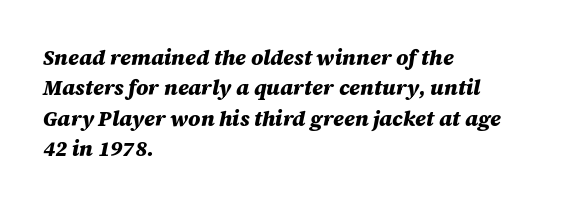
The image shows 21 px bold type, italic (leaning right); set left-aligned, normal line spacing (1.45x), normal letter spacing, not underlined.
